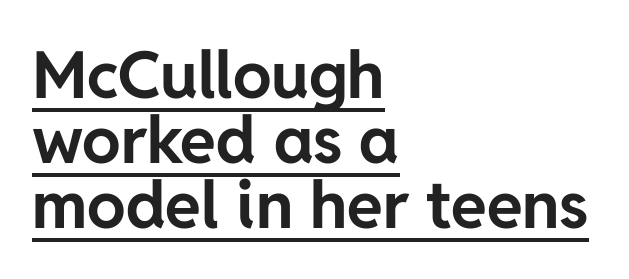
Q: Is the text bold? A: Yes.
Q: Is the text italic (slanted)? A: No, it is upright.
Q: Is the typeface a serif or a sans-serif typeface? A: Sans-serif.
Q: Is the text underlined? A: Yes.
Q: How is the paragraph aligned? A: Left-aligned.
Q: Is the spacing between letters normal or unusually wide? A: Normal.
Q: Is the spacing between lines tight, normal or loose? A: Tight.
Q: Width (condensed, normal, or wide)? A: Normal.
Q: Stroke contrast? A: Low.
Q: x-height? A: Medium.
Q: Monospaced? A: No.
